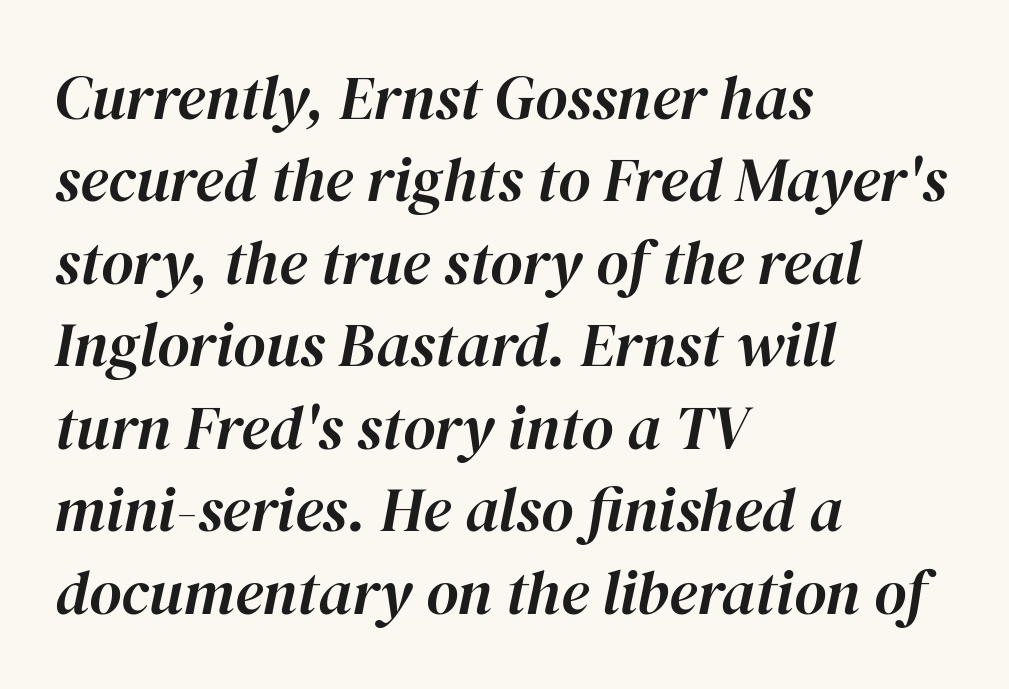
The image shows 62 px text type, italic (leaning right); set left-aligned, normal line spacing (1.33x), normal letter spacing, not underlined; high stroke contrast and a medium x-height.
